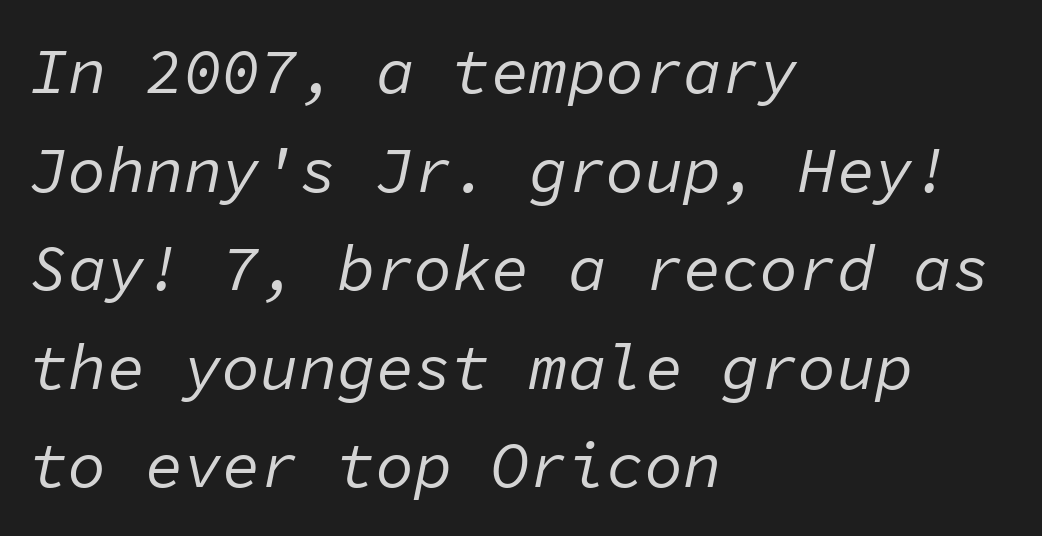
{"italic": "yes", "lean": "right", "slant_degrees": 11, "bold": "no", "weight": "regular", "width": "normal", "stroke_contrast": "low", "x_height": "medium", "monospaced": "yes", "underline": "no", "align": "left", "line_spacing": "normal", "line_spacing_ratio": 1.54, "letter_spacing": "normal", "letter_spacing_em": 0.0, "glyph_px": 64}
